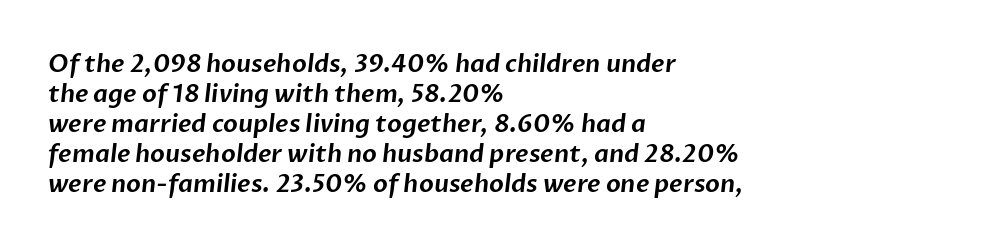
The image shows 24 px text type; set left-aligned, normal line spacing (1.25x), normal letter spacing, not underlined.
